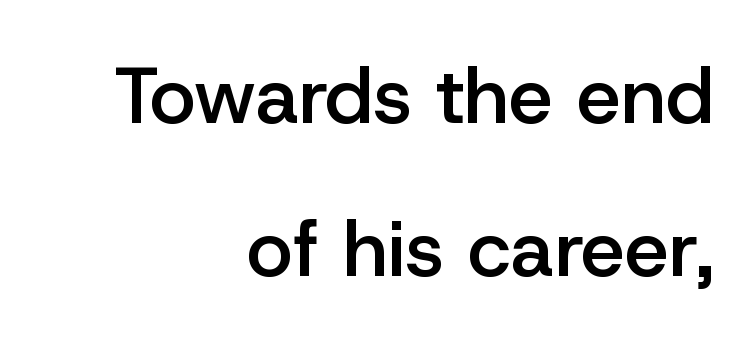
{"serif": "no", "italic": "no", "bold": "semi", "weight": "semibold", "width": "normal", "stroke_contrast": "low", "x_height": "medium", "monospaced": "no", "underline": "no", "align": "right", "line_spacing": "loose", "line_spacing_ratio": 1.94, "letter_spacing": "normal", "letter_spacing_em": 0.0, "glyph_px": 79}
